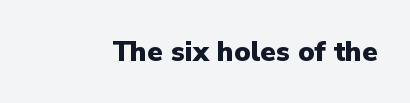
The image shows 28 px heavy sans-serif type, upright; set normal letter spacing, not underlined; low stroke contrast and a medium x-height.
